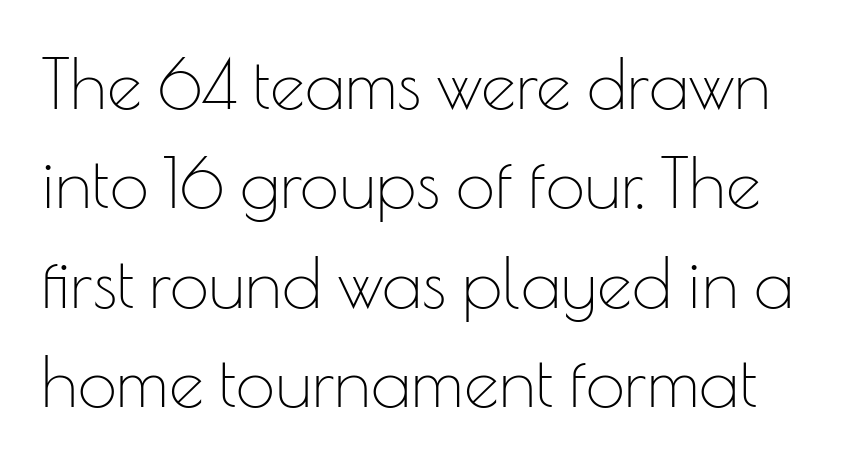
The letters advance in unequal steps, a hallmark of proportional type. Check where the strokes stop: nothing finishes them off — pure sans. The strokes are not fattened; the text isn't bold. There is no visible air inserted between adjacent glyphs. A typesetter would mark this as roman, not italic. The words here are not underlined.
